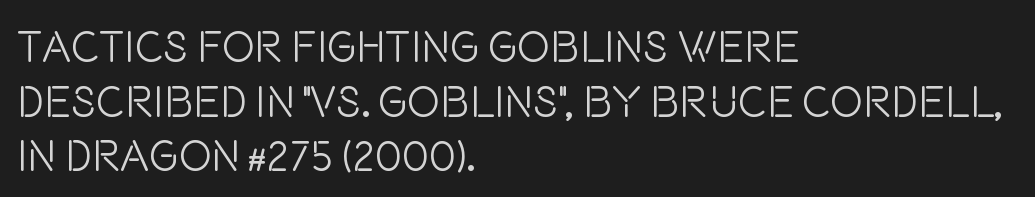
{"serif": "no", "italic": "no", "bold": "no", "weight": "light", "width": "condensed", "stroke_contrast": "low", "x_height": "large", "monospaced": "no", "underline": "no", "align": "left", "line_spacing_ratio": 1.24, "letter_spacing": "normal", "letter_spacing_em": 0.0, "glyph_px": 44}
